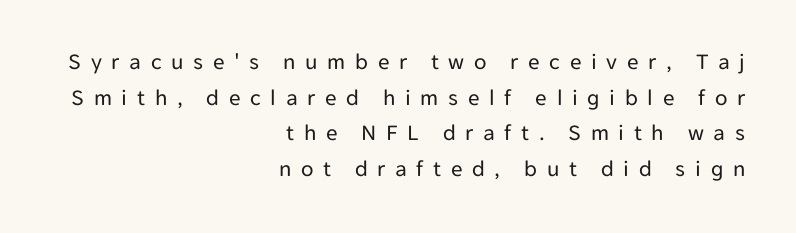
The rendering uses a moderate line-height, typical for paragraphs. The font sits on the lighter half of the weight spectrum, regular included. Line ends are locked; line starts wander. The area under the type is left untouched. The type sits square on the baseline with zero lean. This rendering widens character spacing well past its baseline value.
